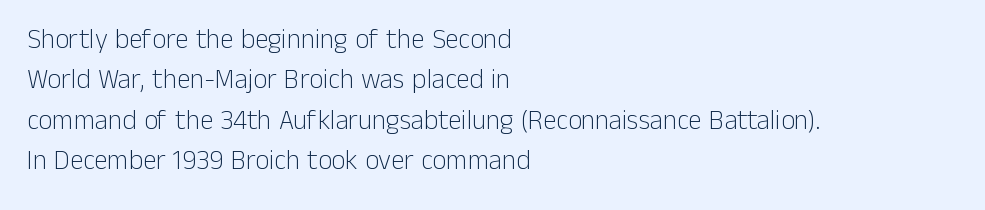
The passage shown stacks its lines at a standard gap. Students, note that the glyphs here touch the page at normal intervals. This reads as an unemphasized weight, regular at the heaviest. Typeset ragged right — the left edge is the straight one. No italicization has been applied; the sample stays upright.
